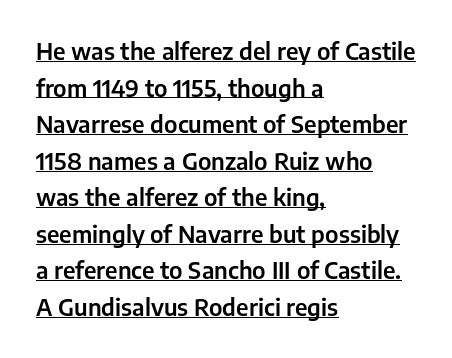
This is the regular roman posture of the typeface. The gaps between neighbouring characters are ordinary and unremarkable. Reading down the block, your eye returns to a fixed left position each line. These lines sit exactly where default settings would place them.
